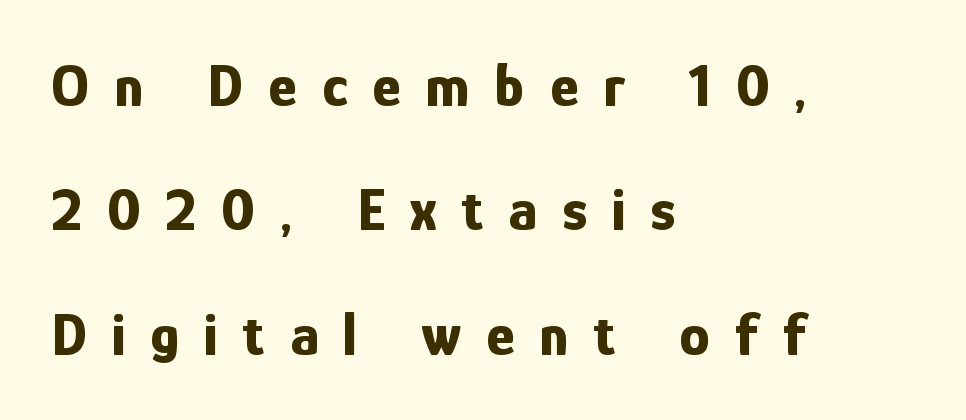
{"serif": "no", "italic": "no", "bold": "yes", "weight": "bold", "width": "condensed", "stroke_contrast": "low", "x_height": "medium", "monospaced": "no", "underline": "no", "align": "left", "line_spacing": "loose", "line_spacing_ratio": 2.04, "letter_spacing": "wide", "letter_spacing_em": 0.41, "glyph_px": 61}
